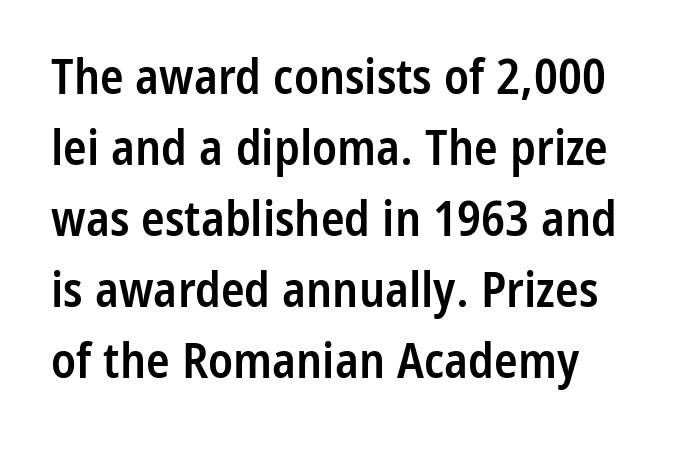
{"serif": "no", "italic": "no", "bold": "semi", "weight": "semibold", "width": "condensed", "stroke_contrast": "low", "x_height": "medium", "monospaced": "no", "underline": "no", "align": "left", "line_spacing": "normal", "line_spacing_ratio": 1.45, "letter_spacing": "normal", "letter_spacing_em": 0.0, "glyph_px": 49}
